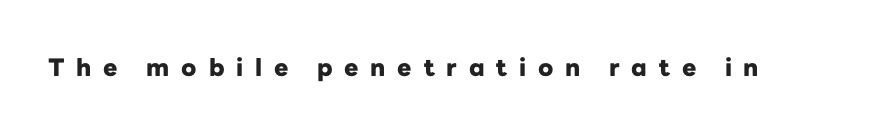
{"italic": "no", "bold": "yes", "underline": "no", "letter_spacing": "wide", "letter_spacing_em": 0.49, "glyph_px": 24}
